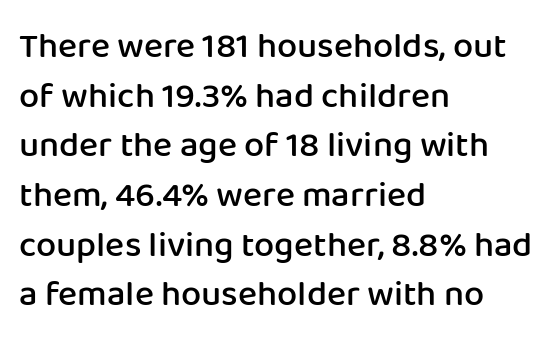
The image shows 36 px semibold sans-serif type, upright; set left-aligned, normal line spacing (1.38x), normal letter spacing, not underlined; low stroke contrast and a medium x-height.
